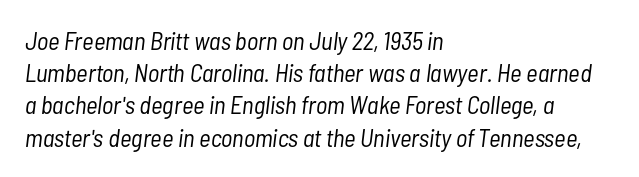
Q: Is the text bold? A: No.
Q: Is the text italic (slanted)? A: Yes, it leans right by about 7 degrees.
Q: Is the text underlined? A: No.
Q: How is the paragraph aligned? A: Left-aligned.
Q: Is the spacing between letters normal or unusually wide? A: Normal.
Q: Is the spacing between lines tight, normal or loose? A: Normal.
